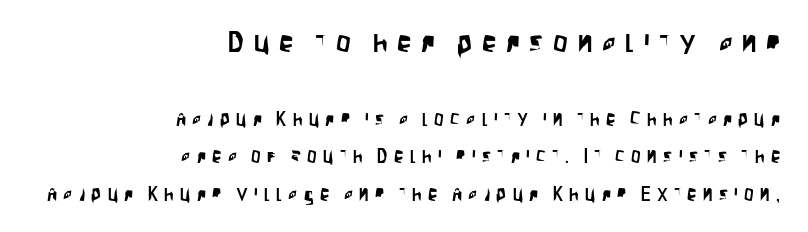
The image shows 29 px condensed sans-serif type, upright; set right-aligned, loose line spacing (1.98x), unusually wide letter spacing (+0.33 em), not underlined; the first (top) block is 1.53x larger; low stroke contrast and a large x-height.
